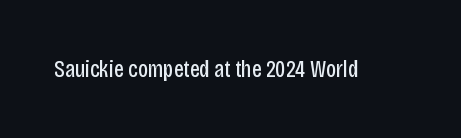
Only glyphs here, with clear space below each row. Notice how the stems are strictly vertical — no italics here. Between one letter and the next there's only the usual sliver of space. Is this a heavy cut? Hardly; it is regular or lighter.
